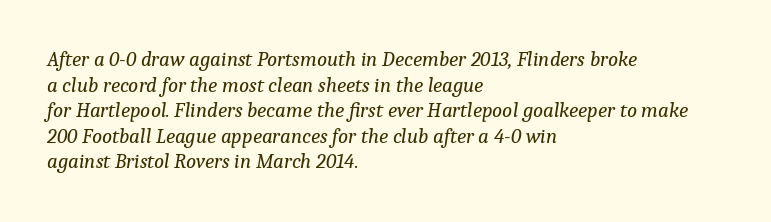
The image shows 21 px text type, italic (leaning right); set left-aligned, line spacing 1.22x, normal letter spacing, not underlined.
